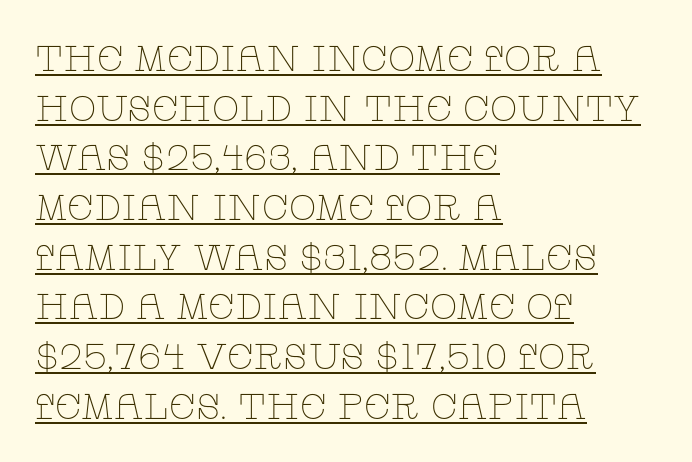
The image shows 36 px thin, wide serif type, upright; set left-aligned, normal line spacing (1.38x), normal letter spacing, underlined; low stroke contrast and a large x-height.
